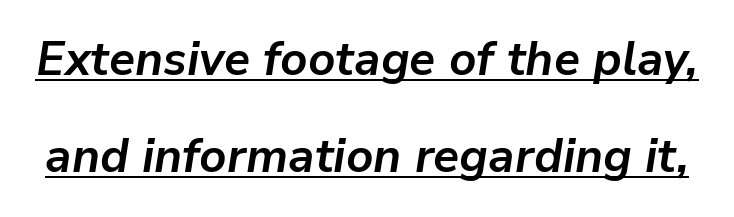
Pretty heavy lettering here — definitely bold. Rows of type keep a wide berth in the vertical direction. Emphasis-style slanted type is in use. The rendering uses the underline text-decoration. Default kerning and tracking; the words read as compact shapes. Looks like regular typesetting: each glyph gets only the width it needs.
